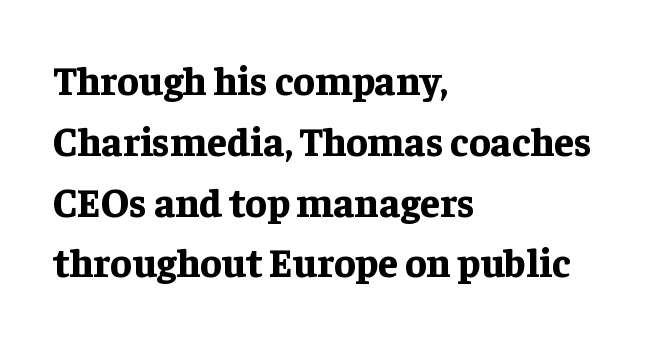
The image shows 40 px bold serif type, upright; set left-aligned, normal line spacing (1.52x), normal letter spacing, not underlined; low stroke contrast and a medium x-height.
